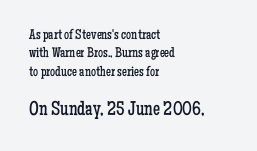
The image shows 20 px text type, upright; set left-aligned, normal line spacing (1.32x), normal letter spacing, not underlined; the second (bottom) block is 1.43x larger.
